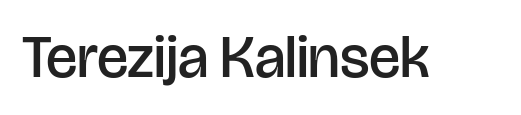
{"serif": "no", "italic": "no", "bold": "semi", "weight": "semibold", "width": "normal", "stroke_contrast": "low", "x_height": "large", "monospaced": "no", "underline": "no", "letter_spacing": "normal", "letter_spacing_em": 0.0, "glyph_px": 59}
